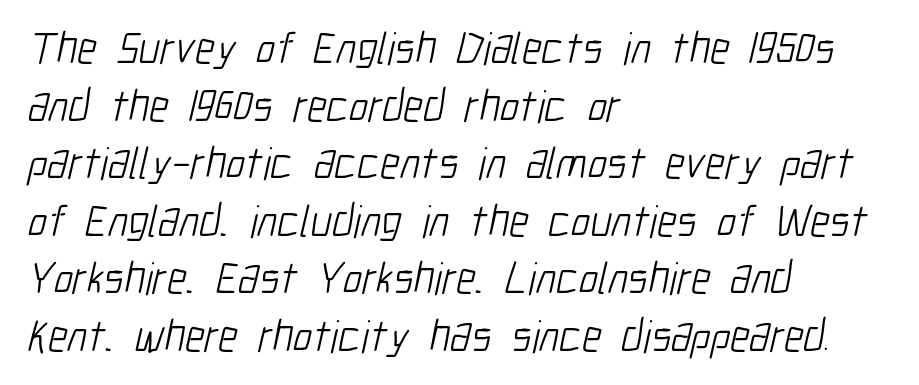
The image shows 45 px light, condensed sans-serif type; set left-aligned, normal line spacing (1.28x), normal letter spacing, not underlined; low stroke contrast and a medium x-height.
